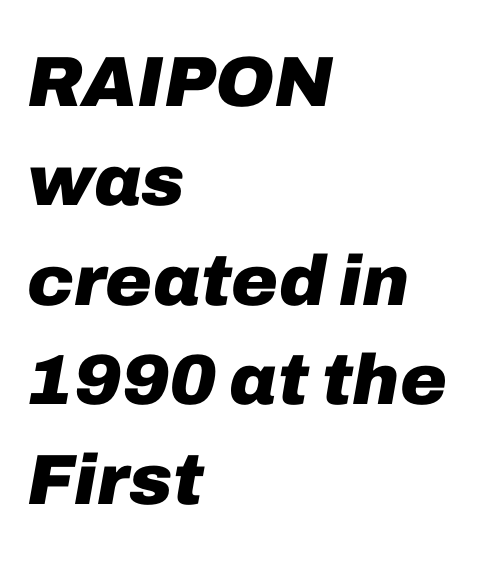
The image shows 71 px heavy type, italic (leaning right); set left-aligned, normal line spacing (1.4x), normal letter spacing, not underlined; low stroke contrast and a medium x-height.
